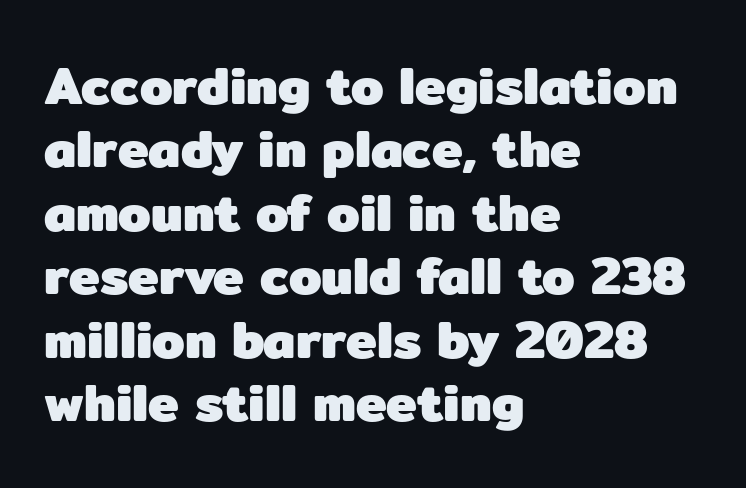
The image shows 52 px heavy sans-serif type, upright; set left-aligned, line spacing 1.22x, normal letter spacing, not underlined; low stroke contrast and a medium x-height.
